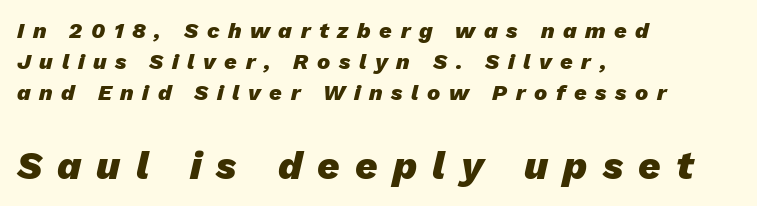
Q: Is the text bold? A: Yes.
Q: Is the text italic (slanted)? A: Yes, it leans right by about 13 degrees.
Q: Is the text underlined? A: No.
Q: How is the paragraph aligned? A: Left-aligned.
Q: Is the spacing between letters normal or unusually wide? A: Unusually wide.
Q: Is the spacing between lines tight, normal or loose? A: Normal.
Q: Which block of text is set in a larger size, the first (top) or the second (bottom)? A: The second (bottom) one.
Q: Width (condensed, normal, or wide)? A: Normal.
Q: Stroke contrast? A: Low.
Q: x-height? A: Medium.
Q: Monospaced? A: No.
